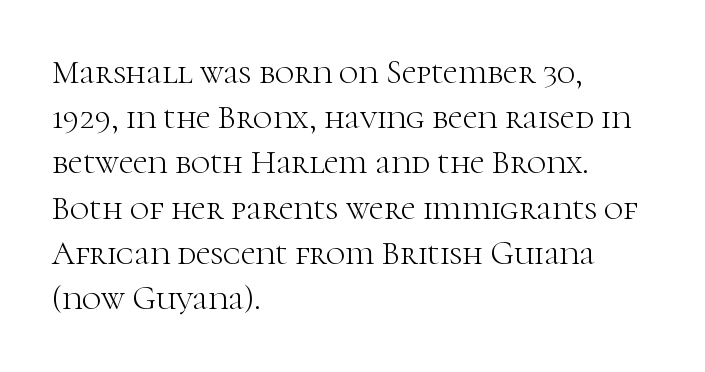
{"serif": "yes", "italic": "no", "bold": "no", "weight": "light", "width": "normal", "stroke_contrast": "high", "x_height": "medium", "monospaced": "no", "underline": "no", "align": "left", "line_spacing": "normal", "line_spacing_ratio": 1.37, "letter_spacing": "normal", "letter_spacing_em": 0.0, "glyph_px": 33}
